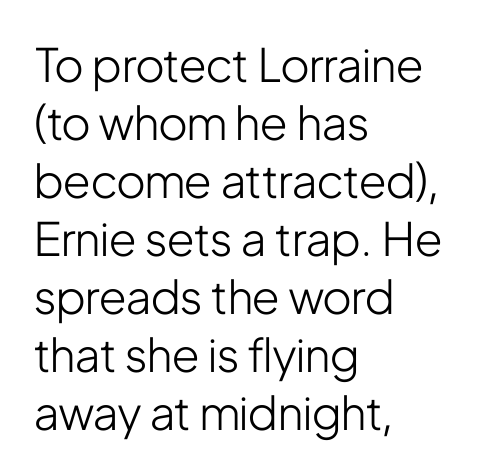
Is there any slant? The stems are plumb. The face looks like a standard text weight, possibly lighter. Is this a fixed-width face? No — the glyphs have proportional, varying widths. This block has exactly the height ordinary leading produces.
